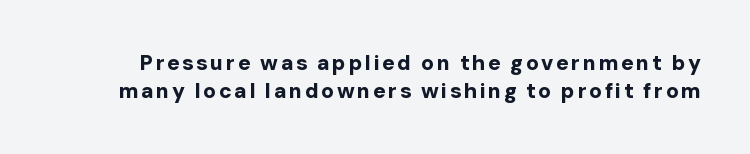
A clean baseline with only descenders dipping below it. Regular leading. Every stem runs plumb, perpendicular to the baseline. You'd pick this weight for a headline — it's a proper bold.
